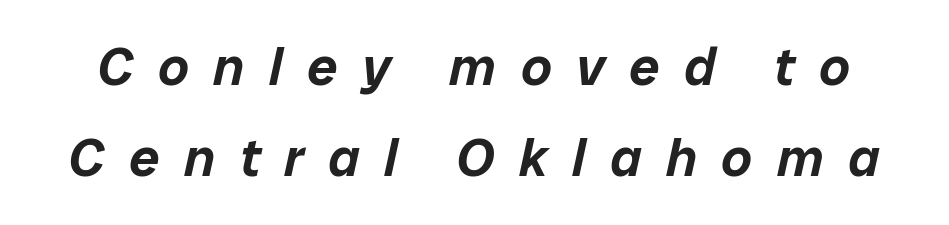
The font's italic variant was chosen for this text. The rendering uses natural spacing where letterforms have individual widths. Summary of vertical rhythm: regular, with standard interline spacing. Glyph-to-glyph distance is far greater than everyday printed text.
